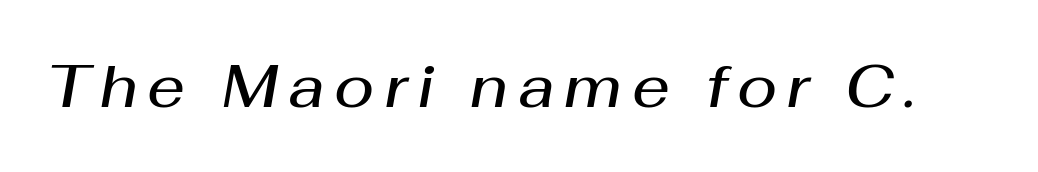
The image shows 59 px semibold type, italic (leaning right); set not underlined; medium stroke contrast and a medium x-height.
